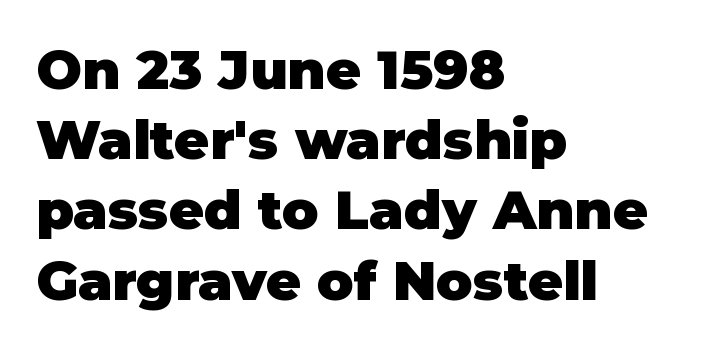
Q: Is the text bold? A: Yes.
Q: Is the text italic (slanted)? A: No, it is upright.
Q: Is the typeface a serif or a sans-serif typeface? A: Sans-serif.
Q: Is the text underlined? A: No.
Q: How is the paragraph aligned? A: Left-aligned.
Q: Is the spacing between letters normal or unusually wide? A: Normal.
Q: Is the spacing between lines tight, normal or loose? A: Normal.
Q: Width (condensed, normal, or wide)? A: Normal.
Q: Stroke contrast? A: Low.
Q: x-height? A: Large.
Q: Monospaced? A: No.
